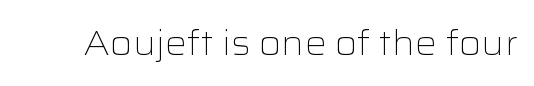
{"serif": "no", "italic": "no", "bold": "no", "weight": "light", "width": "wide", "stroke_contrast": "low", "x_height": "medium", "monospaced": "no", "underline": "no", "letter_spacing": "normal", "letter_spacing_em": 0.0, "glyph_px": 34}
